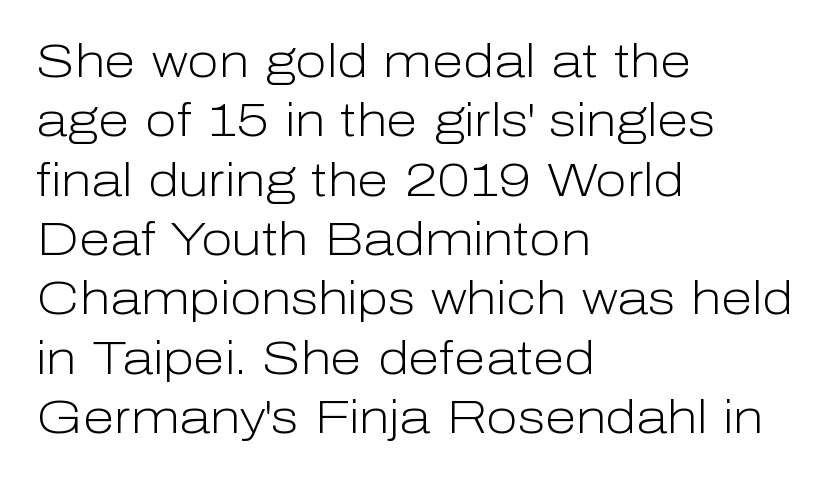
Q: Is the text bold? A: No.
Q: Is the text italic (slanted)? A: No, it is upright.
Q: Is the typeface a serif or a sans-serif typeface? A: Sans-serif.
Q: Is the text underlined? A: No.
Q: How is the paragraph aligned? A: Left-aligned.
Q: Is the spacing between letters normal or unusually wide? A: Normal.
Q: Is the spacing between lines tight, normal or loose? A: Normal.
Q: Width (condensed, normal, or wide)? A: Normal.
Q: Stroke contrast? A: Low.
Q: x-height? A: Medium.
Q: Monospaced? A: No.
